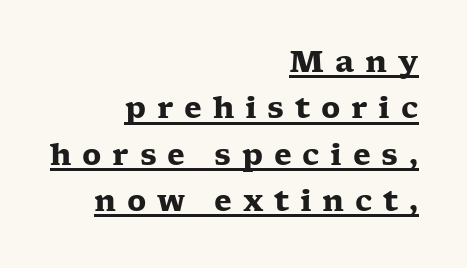
{"serif": "yes", "italic": "no", "bold": "yes", "weight": "heavy", "width": "wide", "stroke_contrast": "low", "x_height": "medium", "monospaced": "no", "underline": "yes", "align": "right", "line_spacing": "normal", "line_spacing_ratio": 1.6, "letter_spacing": "wide", "letter_spacing_em": 0.37, "glyph_px": 29}
